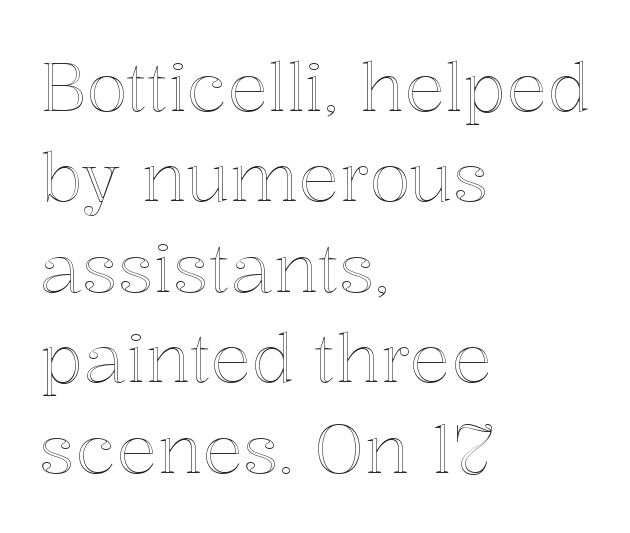
Q: Is the text italic (slanted)? A: No, it is upright.
Q: Is the text underlined? A: No.
Q: How is the paragraph aligned? A: Left-aligned.
Q: Is the spacing between letters normal or unusually wide? A: Normal.
Q: Is the spacing between lines tight, normal or loose? A: Normal.
Q: Width (condensed, normal, or wide)? A: Normal.
Q: x-height? A: Medium.
Q: Monospaced? A: No.
